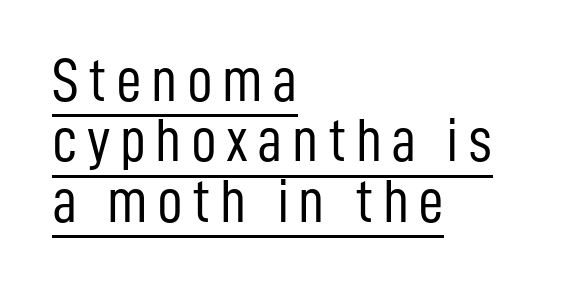
Tightly led — the rows are bunched. Serifs: no, the terminals of the letterforms are clean. Beneath each row of characters lies a ruled line. Weight: not bold — regular or lighter. A typesetter would call this proportional, since set widths differ per character.
